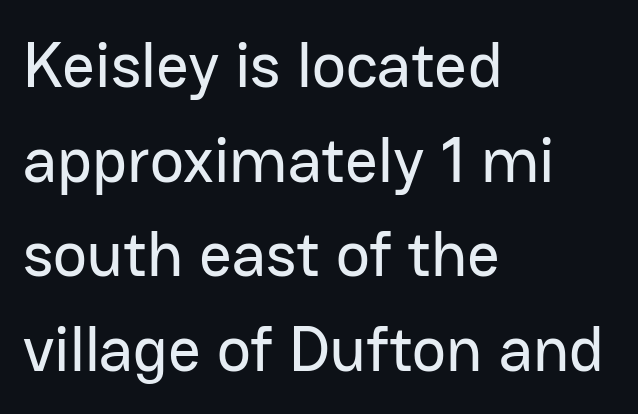
{"serif": "no", "italic": "no", "width": "normal", "stroke_contrast": "low", "x_height": "medium", "monospaced": "no", "underline": "no", "align": "left", "line_spacing": "normal", "line_spacing_ratio": 1.48, "letter_spacing": "normal", "letter_spacing_em": 0.0, "glyph_px": 64}
